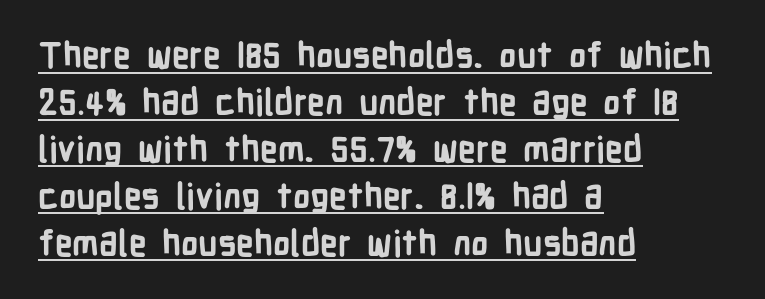
The image shows 35 px bold, condensed sans-serif type, upright; set left-aligned, normal line spacing (1.34x), normal letter spacing, underlined; low stroke contrast and a medium x-height.
